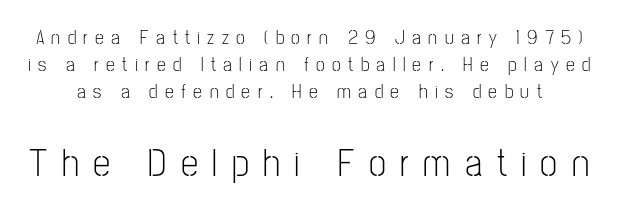
The image shows 39 px light, condensed sans-serif type, upright; set normal line spacing (1.34x), unusually wide letter spacing (+0.37 em), not underlined; the second (bottom) block is 1.95x larger; low stroke contrast and a medium x-height.
